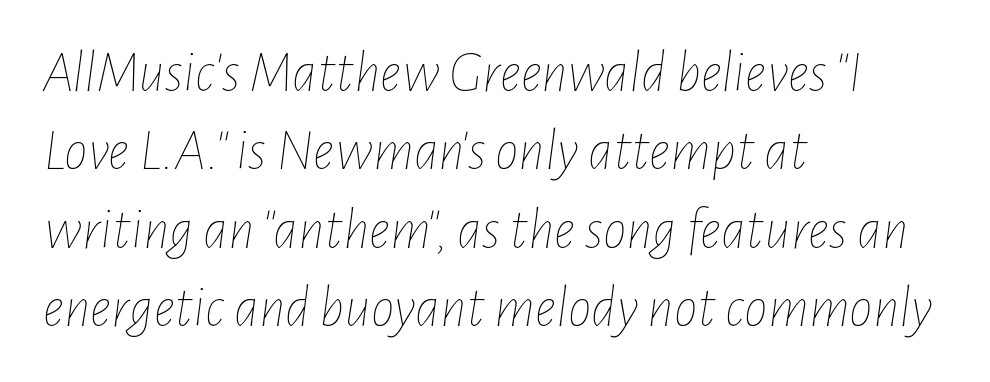
{"italic": "yes", "lean": "right", "slant_degrees": 7, "bold": "no", "weight": "thin", "width": "condensed", "stroke_contrast": "low", "x_height": "medium", "monospaced": "no", "underline": "no", "align": "left", "line_spacing": "normal", "line_spacing_ratio": 1.33, "letter_spacing": "normal", "letter_spacing_em": 0.0, "glyph_px": 59}
